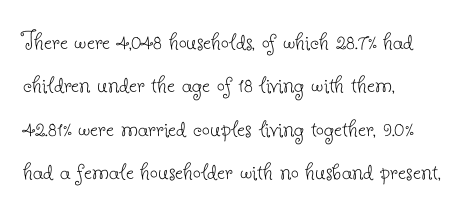
Q: Is the text bold? A: No.
Q: Is the text italic (slanted)? A: No, it is upright.
Q: Is the typeface a serif or a sans-serif typeface? A: Serif.
Q: Is the text underlined? A: No.
Q: How is the paragraph aligned? A: Left-aligned.
Q: Is the spacing between letters normal or unusually wide? A: Normal.
Q: Is the spacing between lines tight, normal or loose? A: Normal.
Q: Width (condensed, normal, or wide)? A: Normal.
Q: Stroke contrast? A: Low.
Q: x-height? A: Small.
Q: Monospaced? A: No.
